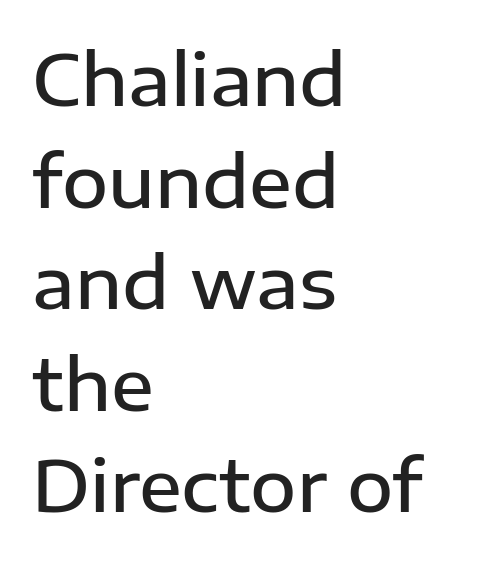
The image shows 71 px semibold sans-serif type, upright; set left-aligned, normal line spacing (1.43x), normal letter spacing, not underlined; low stroke contrast and a medium x-height.
